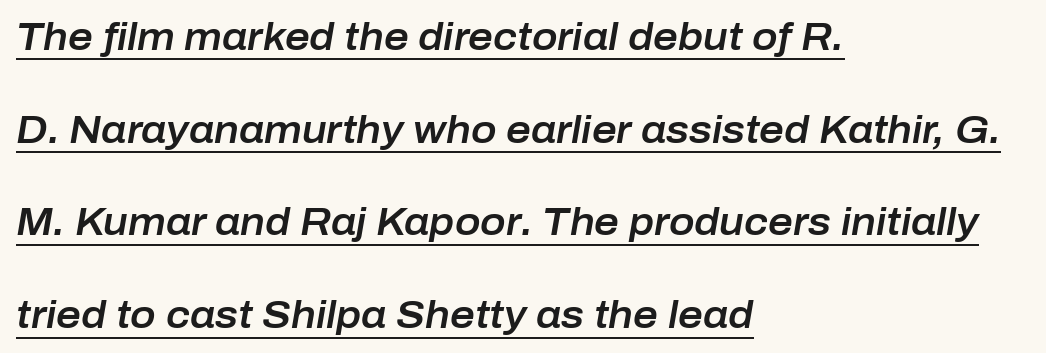
The image shows 38 px text type, italic (leaning right); set left-aligned, loose line spacing (2.44x), normal letter spacing, underlined; low stroke contrast and a medium x-height.
